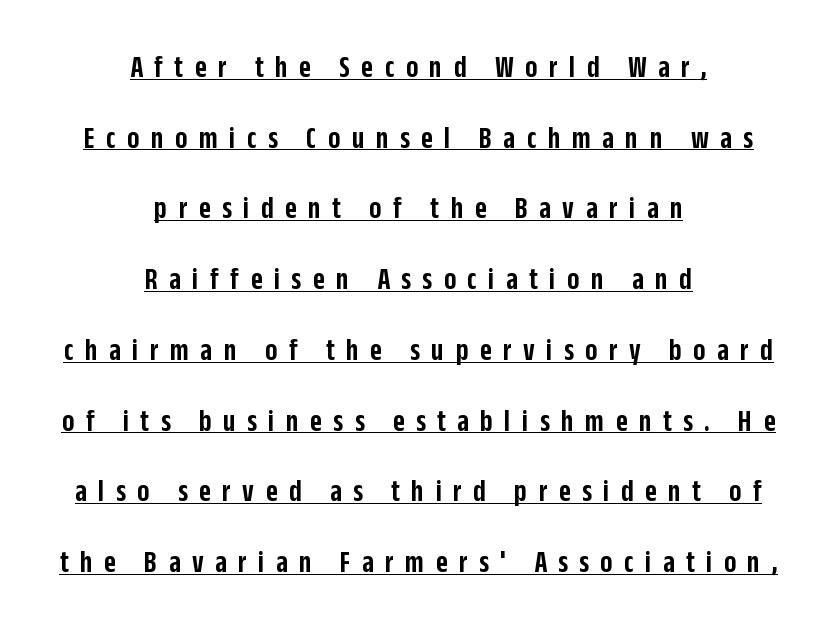
{"serif": "no", "italic": "no", "bold": "semi", "weight": "semibold", "width": "condensed", "stroke_contrast": "low", "x_height": "large", "monospaced": "no", "underline": "yes", "align": "center", "line_spacing": "loose", "line_spacing_ratio": 2.21, "letter_spacing": "wide", "letter_spacing_em": 0.36, "glyph_px": 32}
